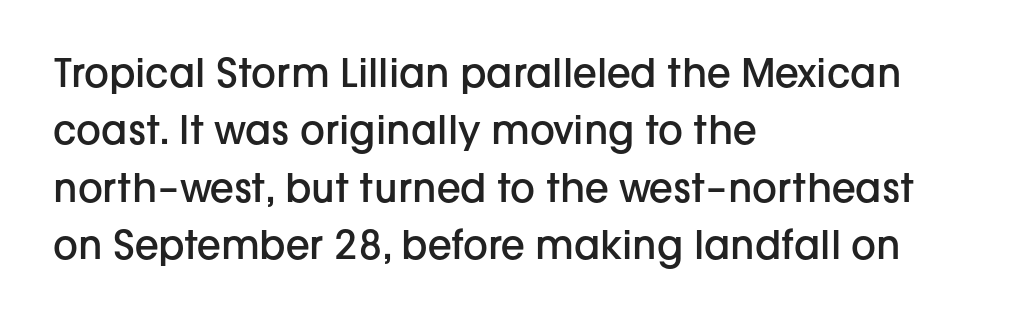
{"serif": "no", "italic": "no", "bold": "semi", "weight": "semibold", "width": "normal", "stroke_contrast": "low", "x_height": "medium", "monospaced": "no", "underline": "no", "align": "left", "line_spacing": "normal", "line_spacing_ratio": 1.47, "letter_spacing": "normal", "letter_spacing_em": 0.0, "glyph_px": 39}
